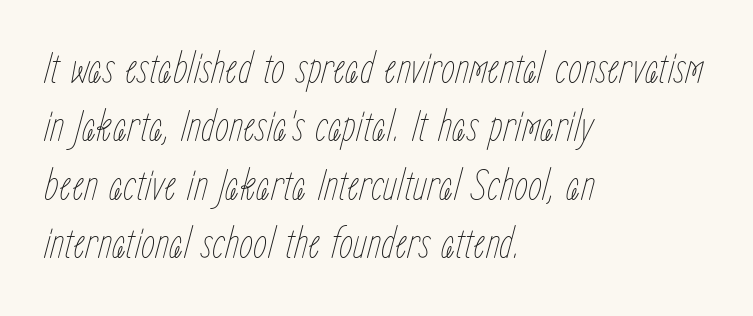
The image shows 45 px thin, condensed type, italic (leaning right); set left-aligned, normal line spacing (1.3x), normal letter spacing, not underlined; low stroke contrast and a medium x-height.
